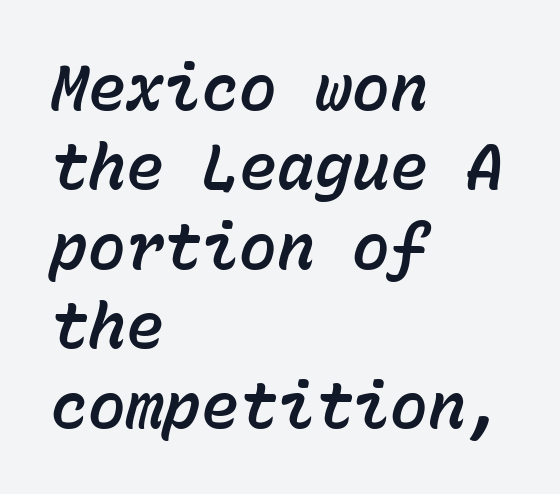
Q: Is the text italic (slanted)? A: Yes, it leans right by about 15 degrees.
Q: Is the text underlined? A: No.
Q: How is the paragraph aligned? A: Left-aligned.
Q: Is the spacing between letters normal or unusually wide? A: Normal.
Q: Is the spacing between lines tight, normal or loose? A: Normal.
Q: Width (condensed, normal, or wide)? A: Normal.
Q: Stroke contrast? A: Low.
Q: x-height? A: Medium.
Q: Monospaced? A: Yes.
